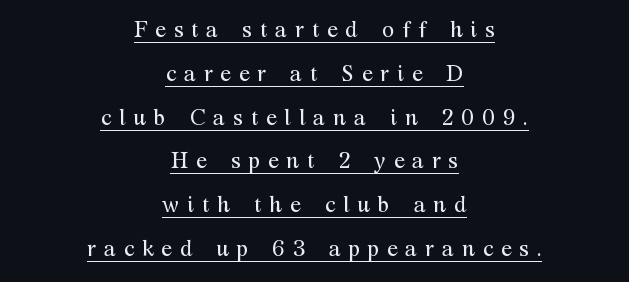
Q: Is the text bold? A: No.
Q: Is the text italic (slanted)? A: No, it is upright.
Q: Is the text underlined? A: Yes.
Q: How is the paragraph aligned? A: Centered.
Q: Is the spacing between letters normal or unusually wide? A: Unusually wide.
Q: Is the spacing between lines tight, normal or loose? A: Loose.
